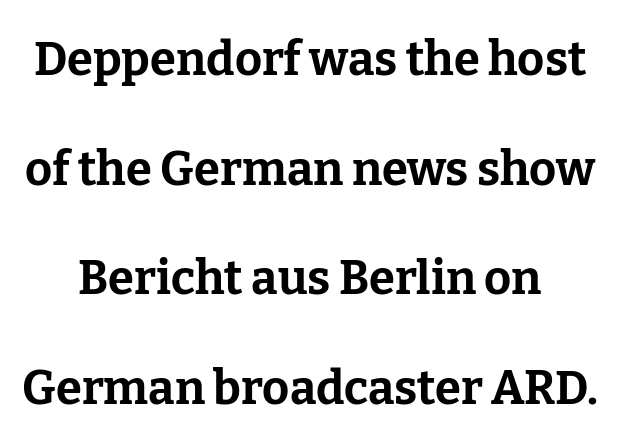
The image shows 47 px bold serif type, upright; set loose line spacing (2.33x), normal letter spacing, not underlined; low stroke contrast and a medium x-height.
